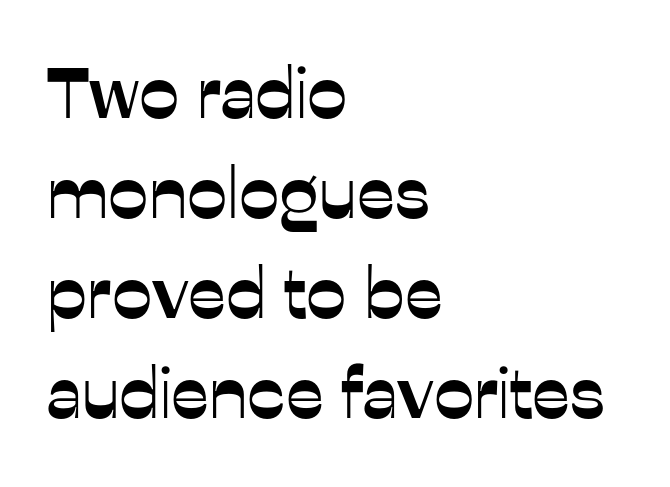
The lines in this sample share a left origin and differ only in where they stop. Lines of text with bare space underneath. Baseline-to-baseline distance is the conventional proportion of letter height. Ascenders rise straight up at ninety degrees. Each letter keeps its own natural width here, so spacing adapts to shape. Font category for this specimen: sans-serif.
